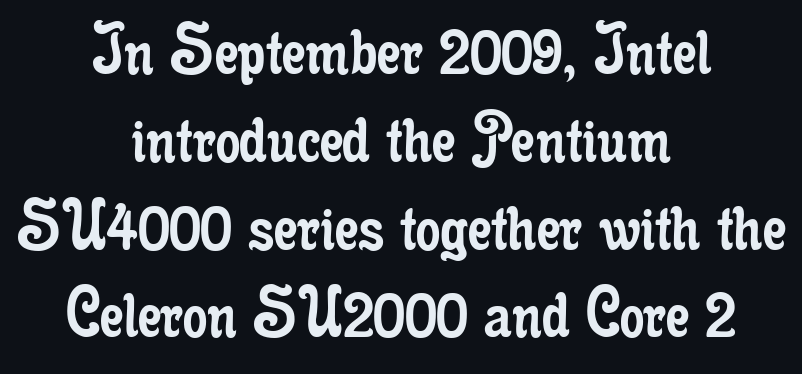
{"serif": "yes", "italic": "no", "bold": "no", "weight": "regular", "width": "condensed", "stroke_contrast": "low", "x_height": "small", "monospaced": "no", "underline": "no", "align": "center", "line_spacing": "tight", "line_spacing_ratio": 1.14, "letter_spacing": "normal", "letter_spacing_em": 0.0, "glyph_px": 77}
